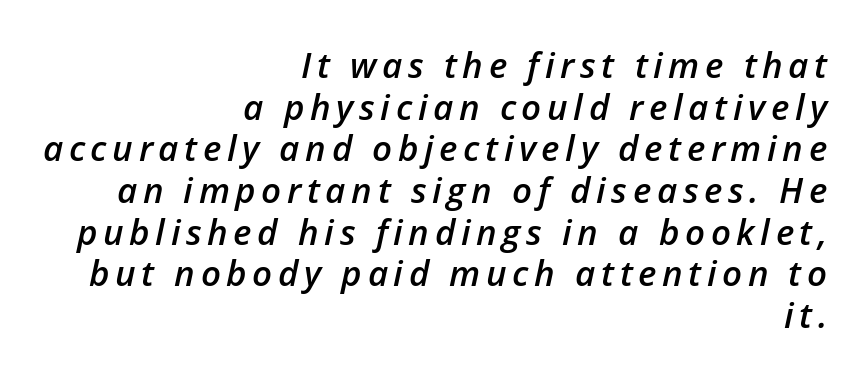
{"italic": "yes", "lean": "right", "slant_degrees": 12, "bold": "semi", "weight": "semibold", "width": "normal", "stroke_contrast": "low", "x_height": "medium", "monospaced": "no", "underline": "no", "align": "right", "line_spacing_ratio": 1.19, "glyph_px": 35}
